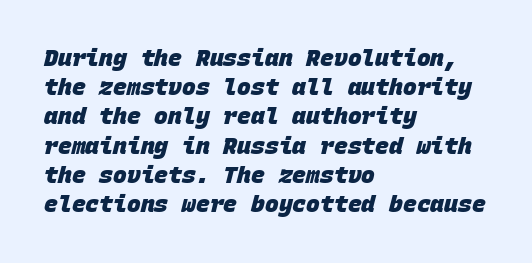
{"bold": "yes", "underline": "no", "align": "left", "line_spacing": "normal", "line_spacing_ratio": 1.27, "letter_spacing": "normal", "letter_spacing_em": 0.0, "glyph_px": 23}
